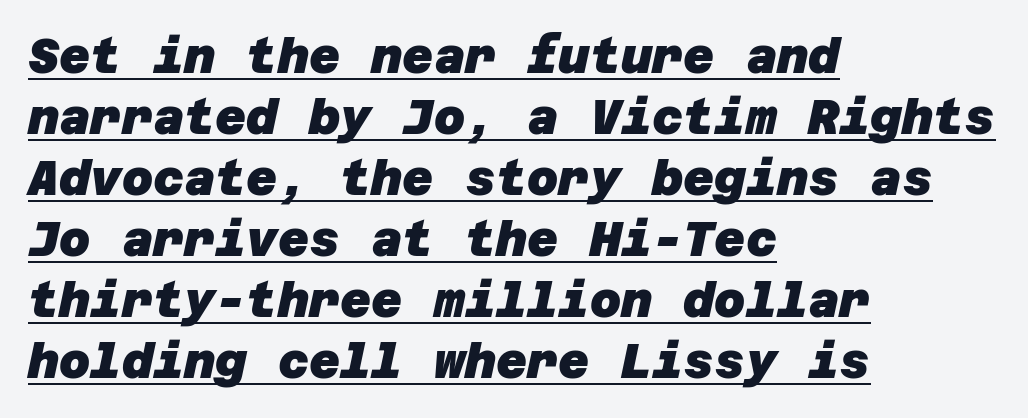
Q: Is the text bold? A: Yes.
Q: Is the typeface a serif or a sans-serif typeface? A: Sans-serif.
Q: Is the text underlined? A: Yes.
Q: How is the paragraph aligned? A: Left-aligned.
Q: Is the spacing between letters normal or unusually wide? A: Normal.
Q: Is the spacing between lines tight, normal or loose? A: Normal.
Q: Width (condensed, normal, or wide)? A: Normal.
Q: Stroke contrast? A: Low.
Q: x-height? A: Large.
